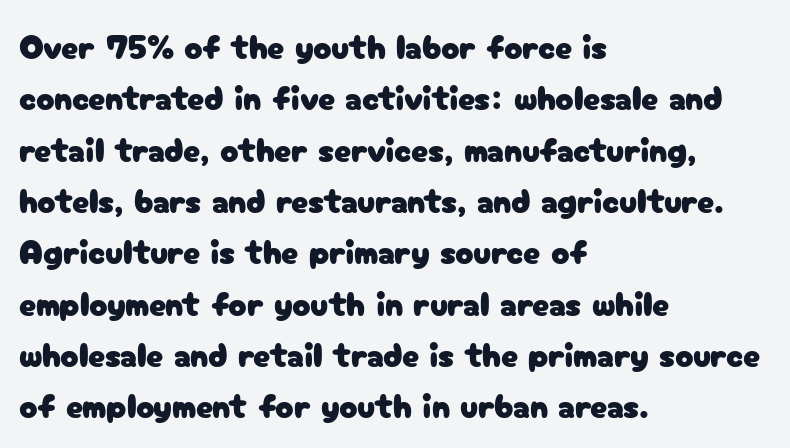
{"serif": "no", "italic": "no", "width": "normal", "stroke_contrast": "low", "x_height": "medium", "monospaced": "no", "underline": "no", "align": "left", "line_spacing": "normal", "line_spacing_ratio": 1.51, "letter_spacing": "normal", "letter_spacing_em": 0.0, "glyph_px": 34}
